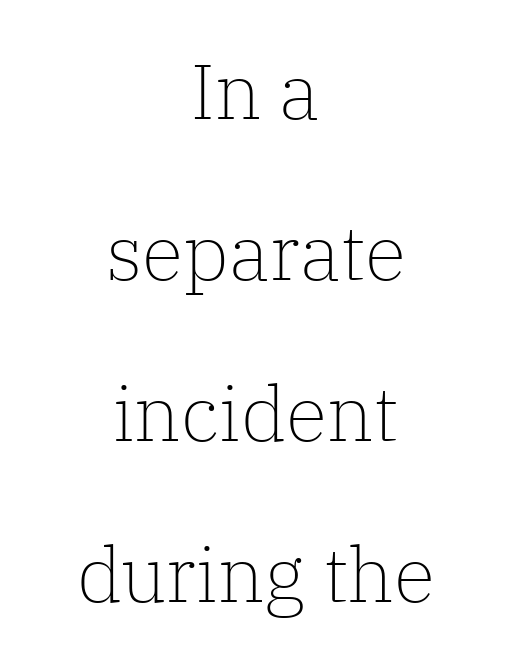
This rendering leaves character spacing at its baseline value. Notice how the stems are strictly vertical — no italics here. The type family on display is of the serif kind. A quiet, ordinary-to-light weight characterises the typeface. Every row of glyphs is offset so its center matches the block's center.
